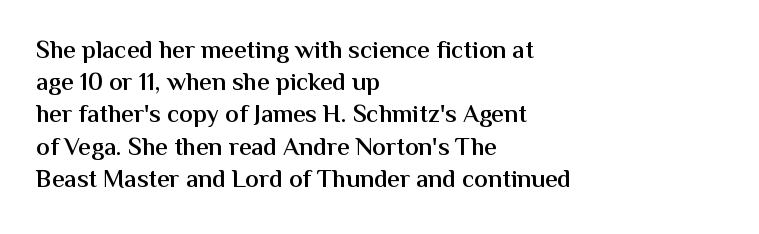
Q: Is the text bold? A: Semi-bold.
Q: Is the text italic (slanted)? A: No, it is upright.
Q: Is the text underlined? A: No.
Q: How is the paragraph aligned? A: Left-aligned.
Q: Is the spacing between letters normal or unusually wide? A: Normal.
Q: Is the spacing between lines tight, normal or loose? A: Normal.
